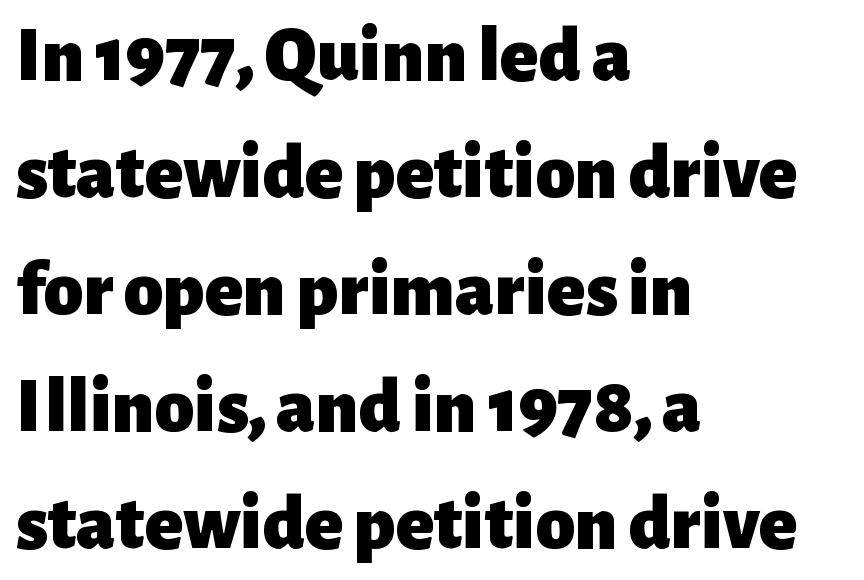
{"serif": "no", "italic": "no", "bold": "yes", "weight": "heavy", "width": "normal", "stroke_contrast": "low", "x_height": "medium", "monospaced": "no", "underline": "no", "align": "left", "line_spacing": "normal", "line_spacing_ratio": 1.48, "letter_spacing": "normal", "letter_spacing_em": 0.0, "glyph_px": 79}
